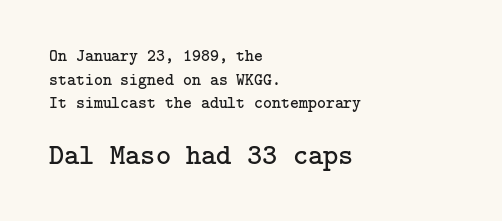
{"serif": "yes", "italic": "no", "bold": "no", "weight": "regular", "width": "normal", "stroke_contrast": "low", "x_height": "medium", "underline": "no", "align": "left", "line_spacing": "normal", "line_spacing_ratio": 1.39, "letter_spacing": "normal", "letter_spacing_em": 0.0, "larger_block": "second", "size_ratio": 1.71, "glyph_px": 29}
